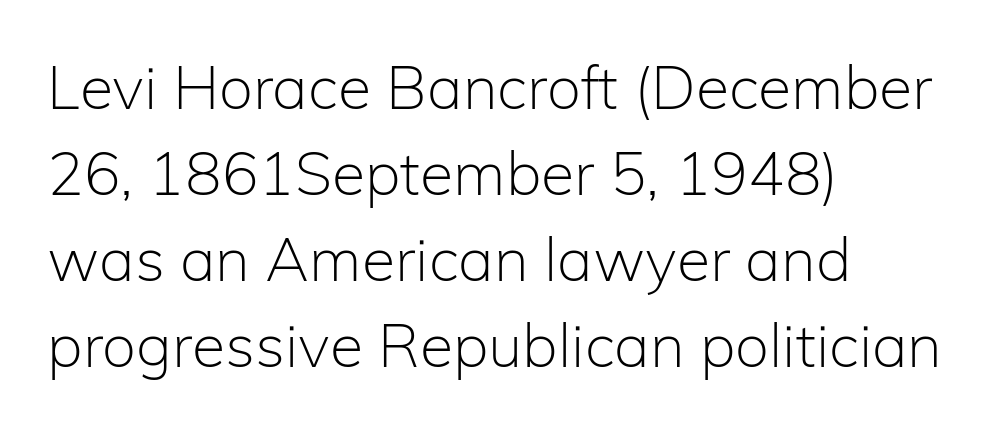
The image shows 61 px light sans-serif type, upright; set left-aligned, normal line spacing (1.41x), normal letter spacing, not underlined; low stroke contrast and a medium x-height.
